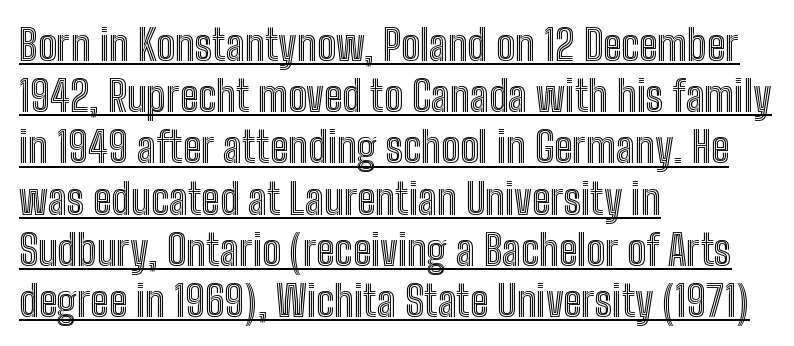
{"italic": "no", "width": "condensed", "x_height": "medium", "monospaced": "no", "underline": "yes", "align": "left", "line_spacing_ratio": 1.22, "letter_spacing": "normal", "letter_spacing_em": 0.0, "glyph_px": 42}
